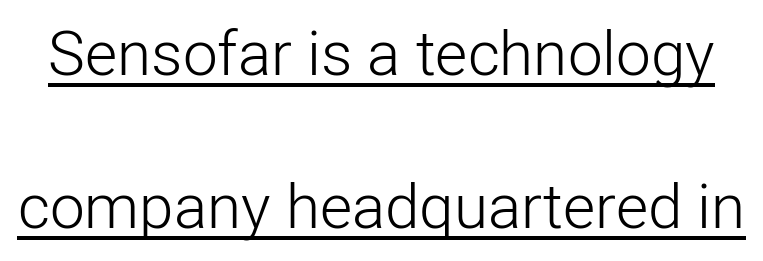
{"serif": "no", "italic": "no", "bold": "no", "weight": "light", "width": "normal", "stroke_contrast": "low", "x_height": "medium", "monospaced": "no", "underline": "yes", "line_spacing": "loose", "line_spacing_ratio": 2.46, "letter_spacing": "normal", "letter_spacing_em": 0.0, "glyph_px": 62}
